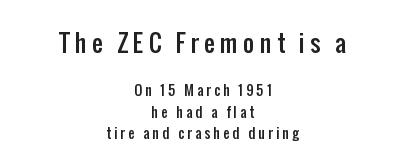
Beneath every word, the page is bare. Look at the glyph heights: the upper group is clearly the bigger setting. The typesetter chose a symmetrical, centered arrangement here. Posture: straight, roman, zero tilt.
